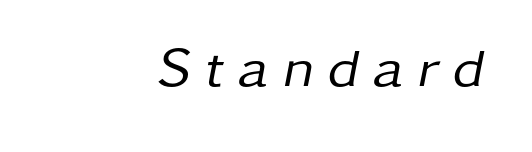
Q: Is the text bold? A: No.
Q: Is the text italic (slanted)? A: Yes, it leans right by about 11 degrees.
Q: Is the text underlined? A: No.
Q: How is the paragraph aligned? A: Right-aligned.
Q: Is the spacing between letters normal or unusually wide? A: Unusually wide.
Q: Width (condensed, normal, or wide)? A: Normal.
Q: Stroke contrast? A: Low.
Q: x-height? A: Medium.
Q: Monospaced? A: No.
